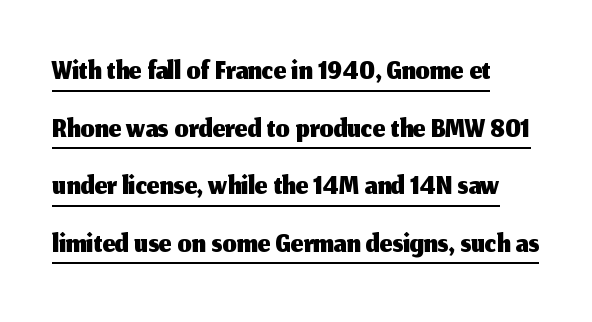
The image shows 44 px sans-serif type, upright; set left-aligned, normal line spacing (1.31x), normal letter spacing, underlined; medium stroke contrast and a medium x-height.
